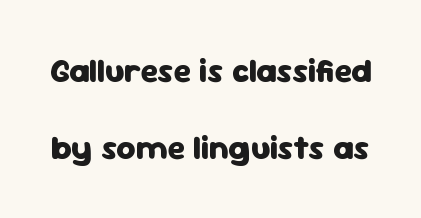
Q: Is the text bold? A: Yes.
Q: Is the text italic (slanted)? A: No, it is upright.
Q: Is the typeface a serif or a sans-serif typeface? A: Sans-serif.
Q: Is the text underlined? A: No.
Q: Is the spacing between letters normal or unusually wide? A: Normal.
Q: Is the spacing between lines tight, normal or loose? A: Loose.
Q: Width (condensed, normal, or wide)? A: Normal.
Q: Stroke contrast? A: Low.
Q: x-height? A: Medium.
Q: Monospaced? A: No.
